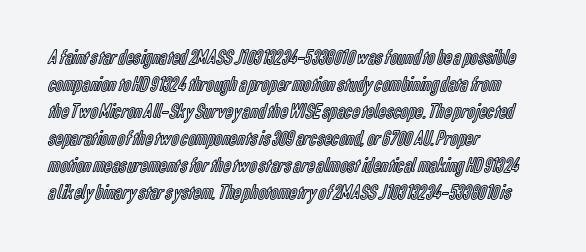
The image shows 21 px text type; set left-aligned, normal line spacing (1.29x), normal letter spacing, not underlined.
